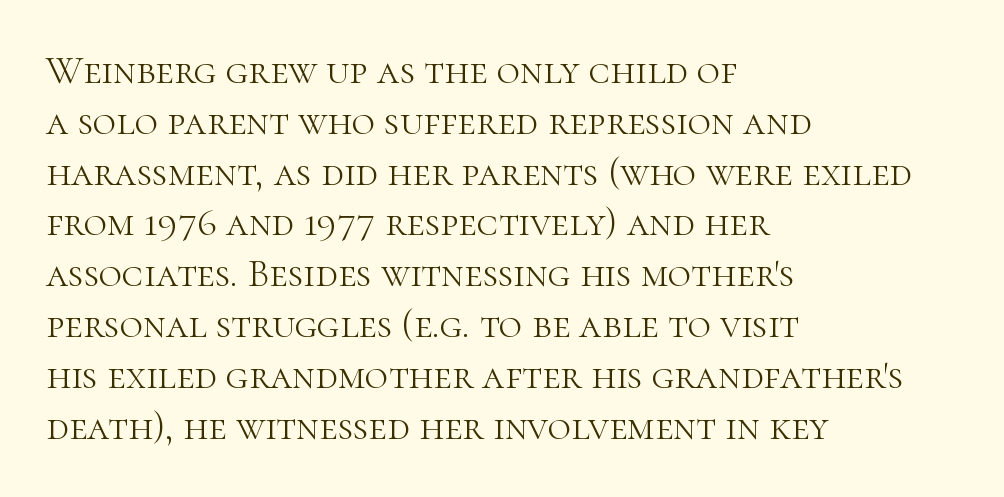
The image shows 40 px light serif type, upright; set left-aligned, normal line spacing (1.27x), normal letter spacing, not underlined; high stroke contrast and a medium x-height.
